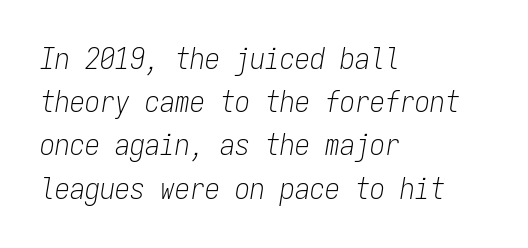
Q: Is the text bold? A: No.
Q: Is the text italic (slanted)? A: Yes, it leans right by about 9 degrees.
Q: Is the text underlined? A: No.
Q: How is the paragraph aligned? A: Left-aligned.
Q: Is the spacing between letters normal or unusually wide? A: Normal.
Q: Is the spacing between lines tight, normal or loose? A: Normal.
Q: Width (condensed, normal, or wide)? A: Condensed.
Q: Stroke contrast? A: Low.
Q: x-height? A: Medium.
Q: Monospaced? A: Yes.
